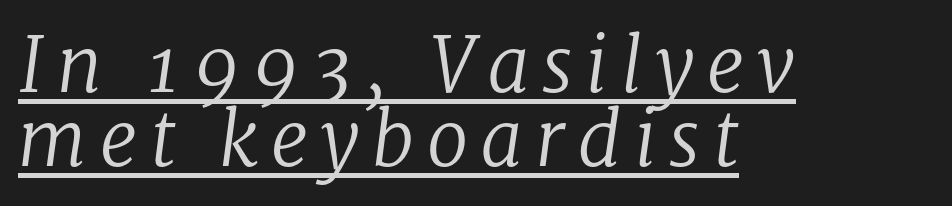
Here the designer chose a conventional face with non-uniform glyph widths. Unlike a clean sans, this face finishes its strokes with serifs. These lines were composed using italics. The weight tops out at a normal text grade. Reading down the column, the eye jumps only a short way to each next line.
